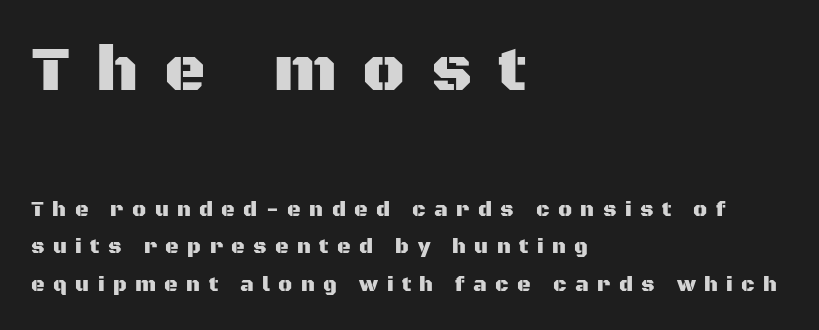
Q: Is the text italic (slanted)? A: No, it is upright.
Q: Is the typeface a serif or a sans-serif typeface? A: Sans-serif.
Q: Is the text underlined? A: No.
Q: How is the paragraph aligned? A: Left-aligned.
Q: Is the spacing between letters normal or unusually wide? A: Unusually wide.
Q: Which block of text is set in a larger size, the first (top) or the second (bottom)? A: The first (top) one.
Q: Width (condensed, normal, or wide)? A: Normal.
Q: Stroke contrast? A: Medium.
Q: x-height? A: Large.
Q: Monospaced? A: No.
